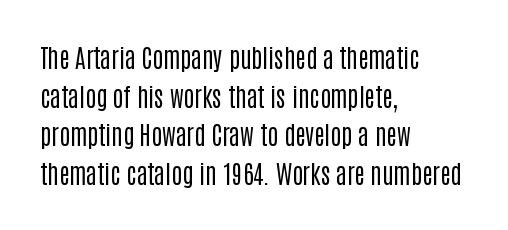
{"italic": "no", "bold": "no", "underline": "no", "align": "left", "line_spacing": "normal", "line_spacing_ratio": 1.55, "letter_spacing": "normal", "letter_spacing_em": 0.0, "glyph_px": 25}
